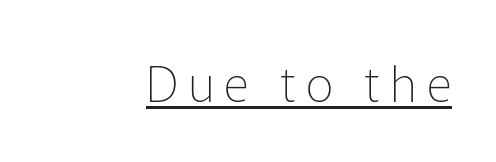
{"serif": "no", "italic": "no", "bold": "no", "weight": "thin", "width": "normal", "stroke_contrast": "low", "x_height": "medium", "monospaced": "no", "underline": "yes", "letter_spacing": "wide", "letter_spacing_em": 0.2, "glyph_px": 49}
